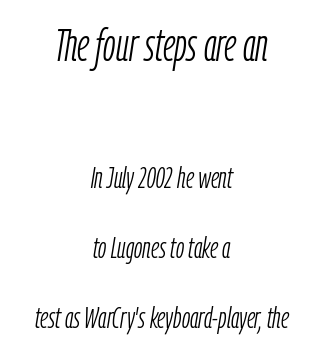
The image shows 45 px light, condensed type, italic (leaning right); set centered, loose line spacing (2.33x), normal letter spacing, not underlined; the first (top) block is 1.5x larger; low stroke contrast and a medium x-height.
